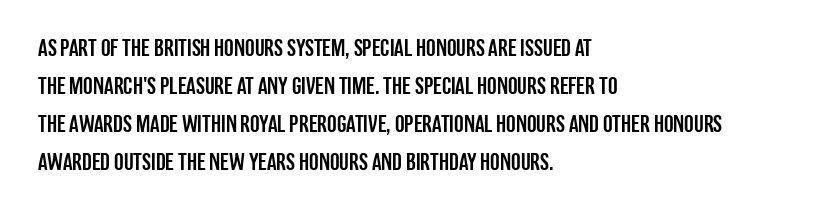
Q: Is the text italic (slanted)? A: No, it is upright.
Q: Is the text underlined? A: No.
Q: How is the paragraph aligned? A: Left-aligned.
Q: Is the spacing between letters normal or unusually wide? A: Normal.
Q: Is the spacing between lines tight, normal or loose? A: Normal.
